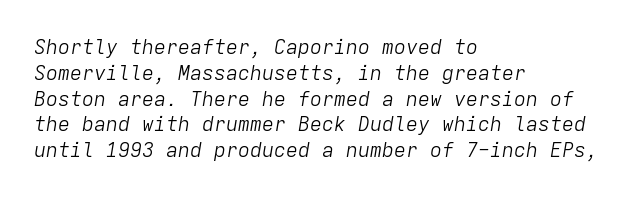
The image shows 20 px text type, italic (leaning right); set left-aligned, normal line spacing (1.29x), normal letter spacing, not underlined.
